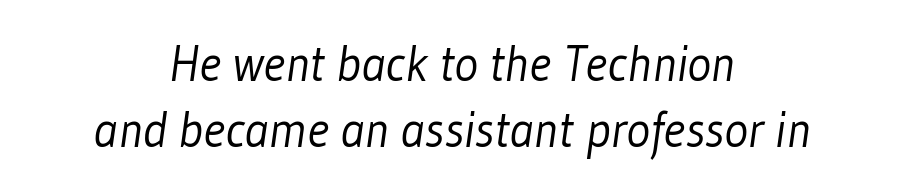
The image shows 50 px light, condensed sans-serif type; set centered, normal line spacing (1.32x), normal letter spacing, not underlined; low stroke contrast and a medium x-height.
